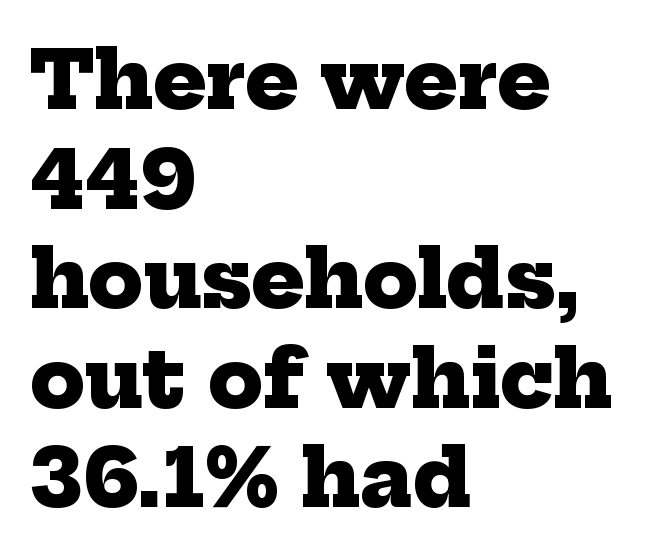
Q: Is the text bold? A: Yes.
Q: Is the typeface a serif or a sans-serif typeface? A: Serif.
Q: Is the text underlined? A: No.
Q: How is the paragraph aligned? A: Left-aligned.
Q: Is the spacing between letters normal or unusually wide? A: Normal.
Q: Is the spacing between lines tight, normal or loose? A: Normal.
Q: Width (condensed, normal, or wide)? A: Normal.
Q: Stroke contrast? A: Low.
Q: x-height? A: Medium.
Q: Monospaced? A: No.
